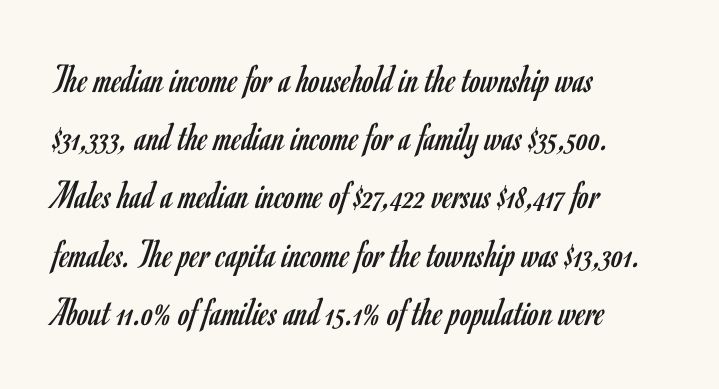
Look at the tracking — it's just the regular setting, nothing added. Horizontal bands of white between lines are of average thickness. Honestly, there is no underline to notice here at all. Observe the absence of serifs on each vertical stroke in this sample.
